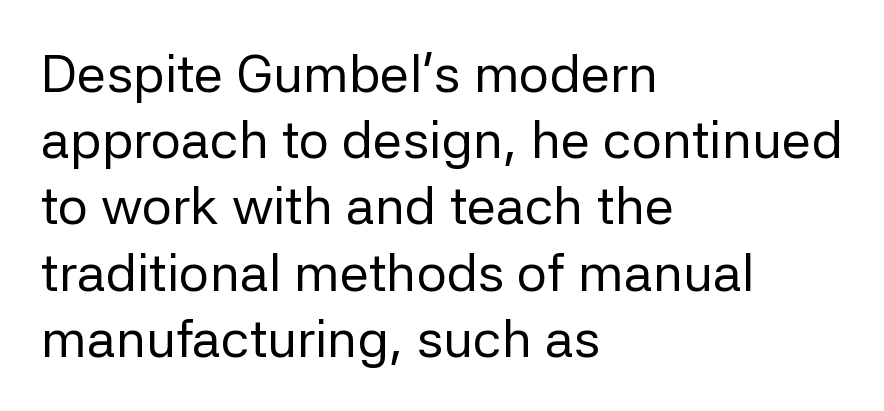
{"serif": "no", "italic": "no", "bold": "no", "weight": "regular", "width": "normal", "stroke_contrast": "low", "x_height": "medium", "monospaced": "no", "underline": "no", "align": "left", "line_spacing": "normal", "line_spacing_ratio": 1.25, "letter_spacing": "normal", "letter_spacing_em": 0.0, "glyph_px": 53}
